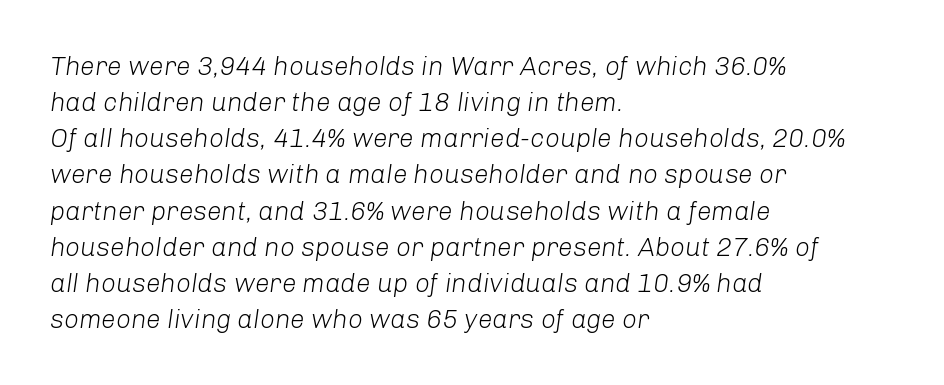
{"italic": "yes", "lean": "right", "slant_degrees": 8, "bold": "no", "underline": "no", "align": "left", "line_spacing": "normal", "line_spacing_ratio": 1.39, "letter_spacing": "normal", "letter_spacing_em": 0.0, "glyph_px": 26}
